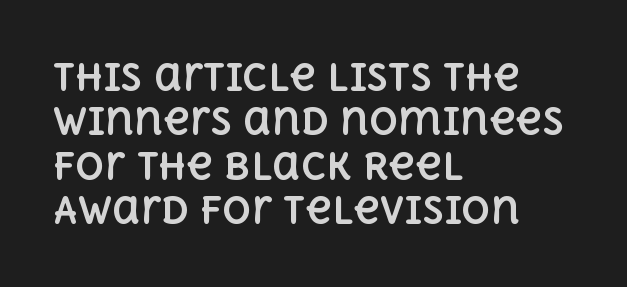
Q: Is the text bold? A: Yes.
Q: Is the text italic (slanted)? A: No, it is upright.
Q: Is the text underlined? A: No.
Q: How is the paragraph aligned? A: Left-aligned.
Q: Is the spacing between letters normal or unusually wide? A: Normal.
Q: Width (condensed, normal, or wide)? A: Normal.
Q: x-height? A: Large.
Q: Monospaced? A: No.
